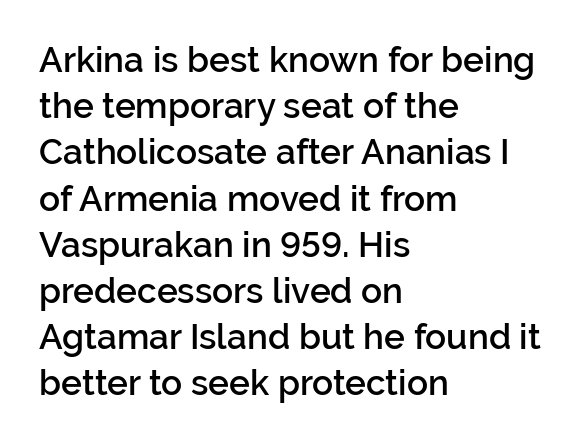
Vertical strokes here are truly vertical. Vertical spacing — default. The glyphs in this specimen are sans serif. The letterforms sit shoulder to shoulder at normal distance.
